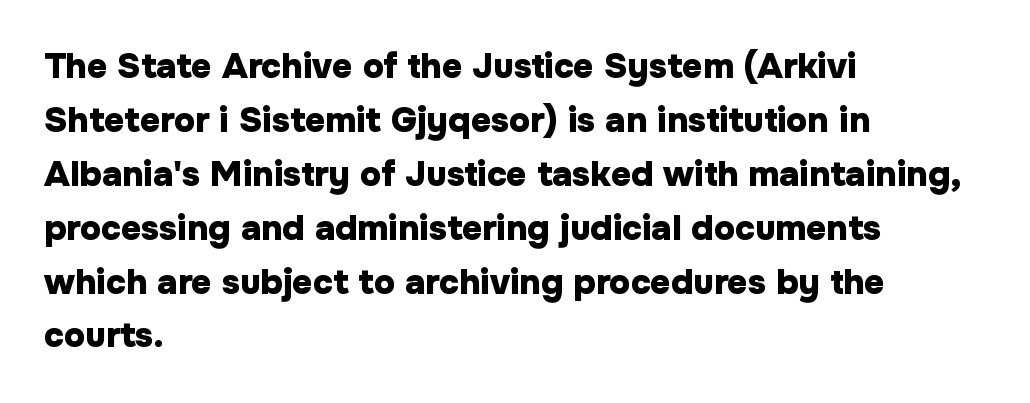
{"serif": "no", "italic": "no", "bold": "yes", "weight": "heavy", "width": "normal", "stroke_contrast": "low", "x_height": "medium", "monospaced": "no", "underline": "no", "align": "left", "line_spacing": "normal", "line_spacing_ratio": 1.54, "letter_spacing": "normal", "letter_spacing_em": 0.0, "glyph_px": 35}
